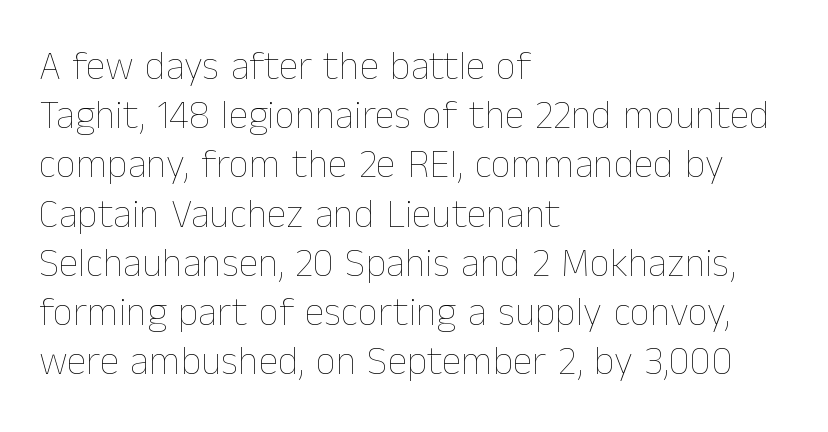
The image shows 40 px thin type, upright; set left-aligned, line spacing 1.23x, normal letter spacing, not underlined; low stroke contrast and a medium x-height.
